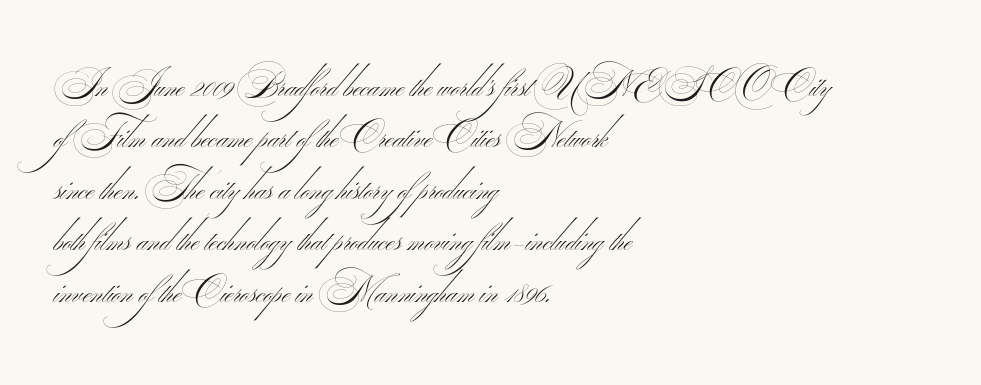
Underline: absent. The passage is arranged the way most books set body copy — flush left. The rendering shows plain stroke endings on the letterforms — a sans-serif design. The passage shown has conventional tracking throughout.
